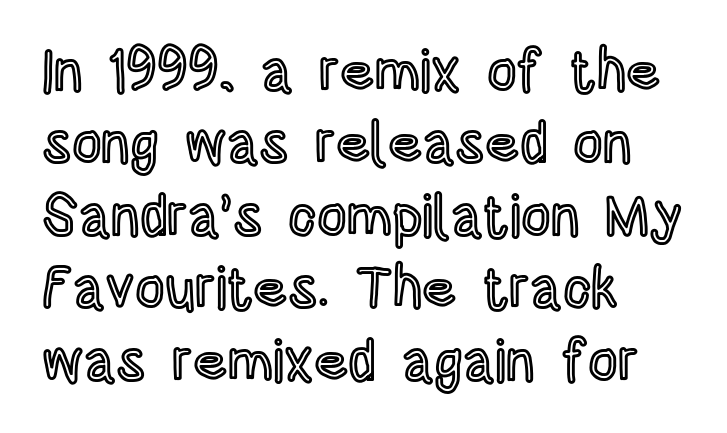
Has an underline been added? It has not. Proportional: the letters do not fall into vertical columns. The block of text has a typical density, with ordinary space between rows. Tall strokes in this sample are plumb rather than angled. The lines in this sample share a left origin and differ only in where they stop. The tracking reads as untouched default to a designer's eye.
